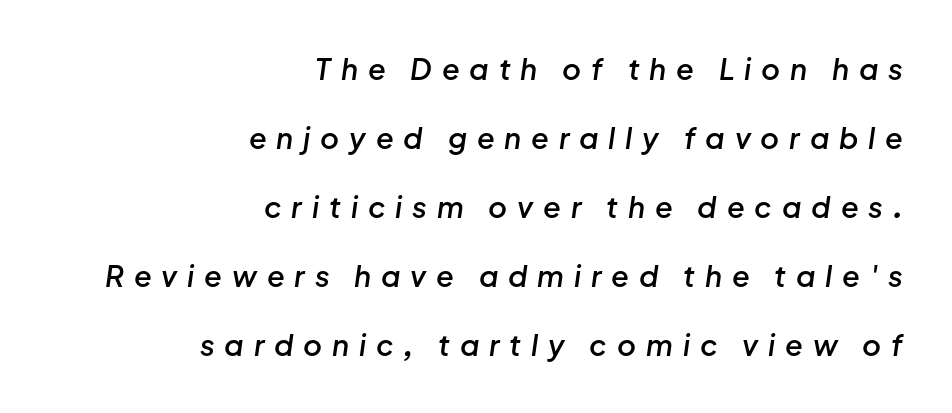
{"italic": "yes", "lean": "right", "slant_degrees": 8, "bold": "semi", "weight": "semibold", "width": "normal", "stroke_contrast": "low", "x_height": "medium", "monospaced": "no", "underline": "no", "align": "right", "line_spacing": "loose", "line_spacing_ratio": 2.38, "letter_spacing": "wide", "letter_spacing_em": 0.34, "glyph_px": 29}
